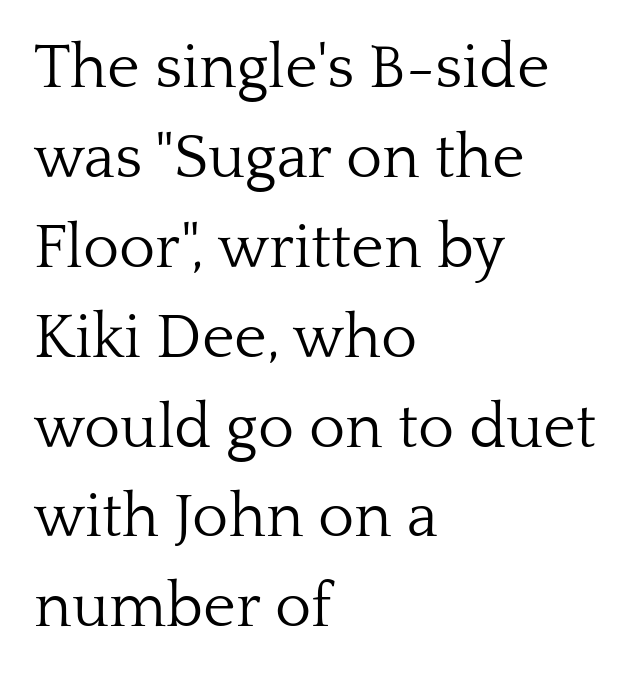
Check the space under the baseline: it is left empty. The letters stand straight up with perfectly vertical stems. Do the characters align in a grid? No, the font is proportional. Tracking value appears to be zero — textbook default spacing.
